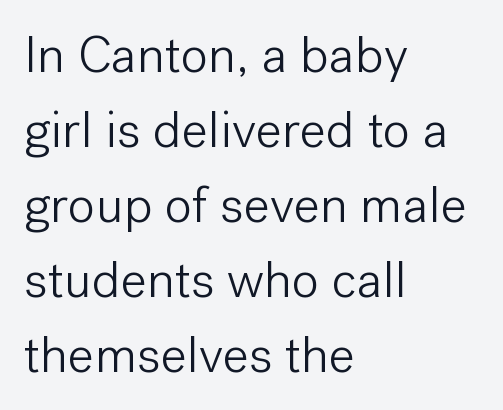
The image shows 52 px light sans-serif type, upright; set left-aligned, normal line spacing (1.44x), normal letter spacing, not underlined; low stroke contrast and a medium x-height.
